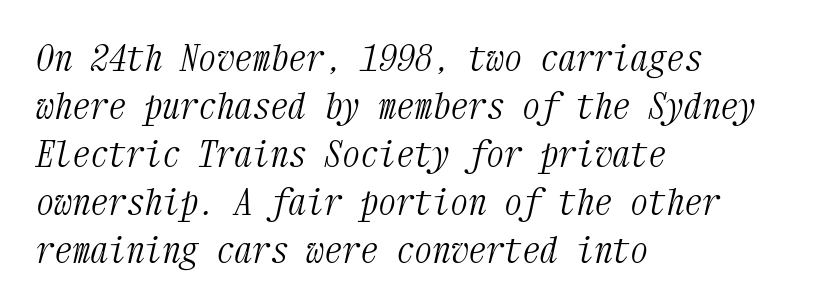
{"serif": "yes", "italic": "yes", "lean": "right", "slant_degrees": 12, "bold": "no", "weight": "light", "width": "condensed", "stroke_contrast": "medium", "x_height": "medium", "monospaced": "yes", "underline": "no", "align": "left", "line_spacing": "normal", "line_spacing_ratio": 1.33, "letter_spacing": "normal", "letter_spacing_em": 0.0, "glyph_px": 36}
